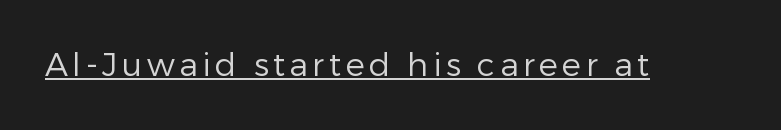
Unlike a traditional serif, this face leaves its strokes unadorned. Stems and bowls with no extra thickness — not bold. A roman cut, with each character standing at attention. Character widths vary here, with narrow letters taking less room than wide ones. Compared with undecorated copy, this sample adds a rule below the words.
